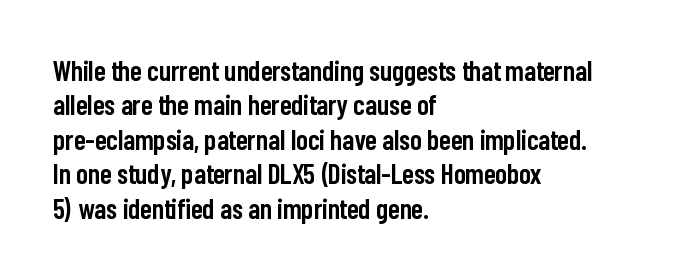
Q: Is the text bold? A: Semi-bold.
Q: Is the text italic (slanted)? A: No, it is upright.
Q: Is the typeface a serif or a sans-serif typeface? A: Sans-serif.
Q: Is the text underlined? A: No.
Q: How is the paragraph aligned? A: Left-aligned.
Q: Is the spacing between letters normal or unusually wide? A: Normal.
Q: Width (condensed, normal, or wide)? A: Condensed.
Q: Stroke contrast? A: Low.
Q: x-height? A: Medium.
Q: Monospaced? A: No.
